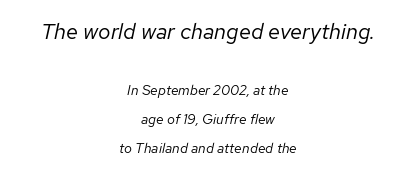
Q: Is the text bold? A: No.
Q: Is the text italic (slanted)? A: Yes, it leans right by about 12 degrees.
Q: Is the text underlined? A: No.
Q: How is the paragraph aligned? A: Centered.
Q: Is the spacing between letters normal or unusually wide? A: Normal.
Q: Is the spacing between lines tight, normal or loose? A: Loose.
Q: Which block of text is set in a larger size, the first (top) or the second (bottom)? A: The first (top) one.
